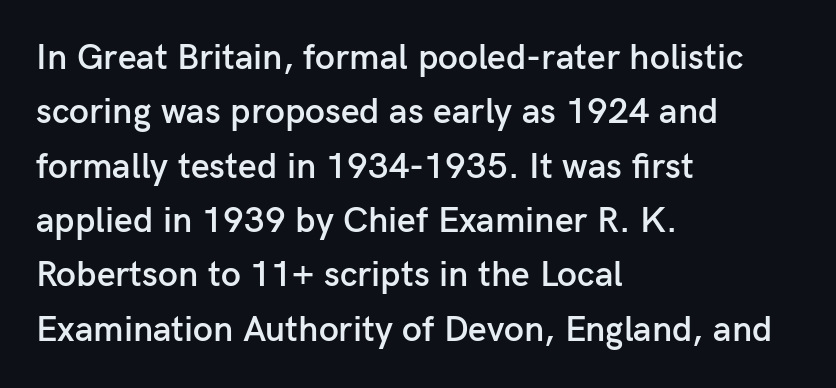
{"serif": "no", "italic": "no", "bold": "semi", "weight": "semibold", "width": "normal", "stroke_contrast": "low", "x_height": "medium", "monospaced": "no", "underline": "no", "align": "left", "line_spacing": "normal", "line_spacing_ratio": 1.51, "letter_spacing": "normal", "letter_spacing_em": 0.0, "glyph_px": 36}
